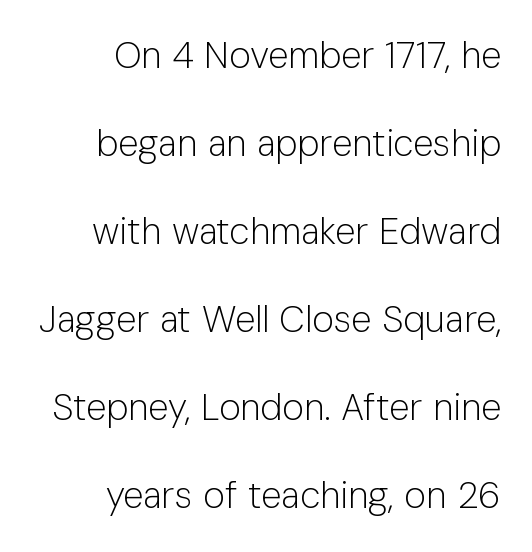
Q: Is the text bold? A: No.
Q: Is the text italic (slanted)? A: No, it is upright.
Q: Is the typeface a serif or a sans-serif typeface? A: Sans-serif.
Q: Is the text underlined? A: No.
Q: How is the paragraph aligned? A: Right-aligned.
Q: Is the spacing between letters normal or unusually wide? A: Normal.
Q: Is the spacing between lines tight, normal or loose? A: Loose.
Q: Width (condensed, normal, or wide)? A: Normal.
Q: Stroke contrast? A: Low.
Q: x-height? A: Medium.
Q: Monospaced? A: No.
